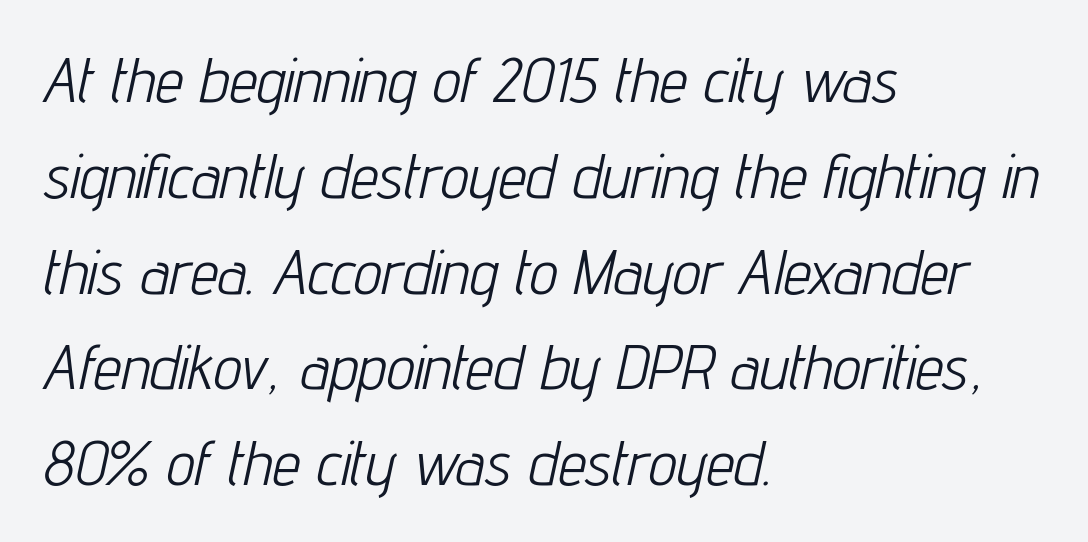
Q: Is the text bold? A: No.
Q: Is the text italic (slanted)? A: Yes, it leans right by about 12 degrees.
Q: Is the text underlined? A: No.
Q: How is the paragraph aligned? A: Left-aligned.
Q: Is the spacing between letters normal or unusually wide? A: Normal.
Q: Is the spacing between lines tight, normal or loose? A: Normal.
Q: Width (condensed, normal, or wide)? A: Condensed.
Q: Stroke contrast? A: Low.
Q: x-height? A: Medium.
Q: Monospaced? A: No.
